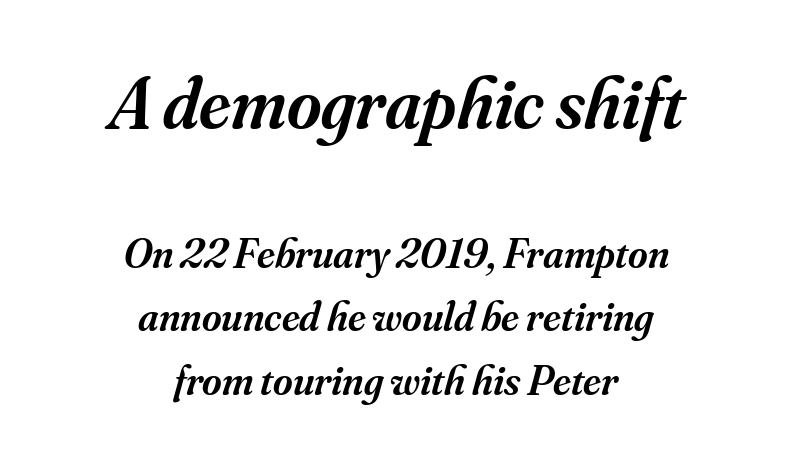
In terms of leading, this rendering sits right in the middle. The rag falls on both sides of this text block equally. Of the two passages, the one on top uses the larger point size. Regarding serifs, this sample has them. Plain, unruled lines of type.
